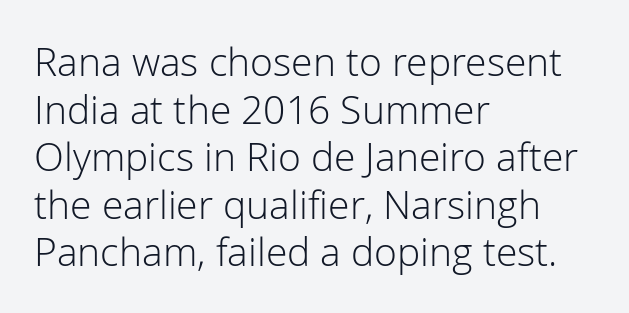
One-word summary of the alignment: left. The rendering uses natural spacing where letterforms have individual widths. Each word holds together tightly as a unit, with standard inter-letter gaps. The space directly below the letters is spotless. When letters stand straight like this, we call the style roman or upright.
